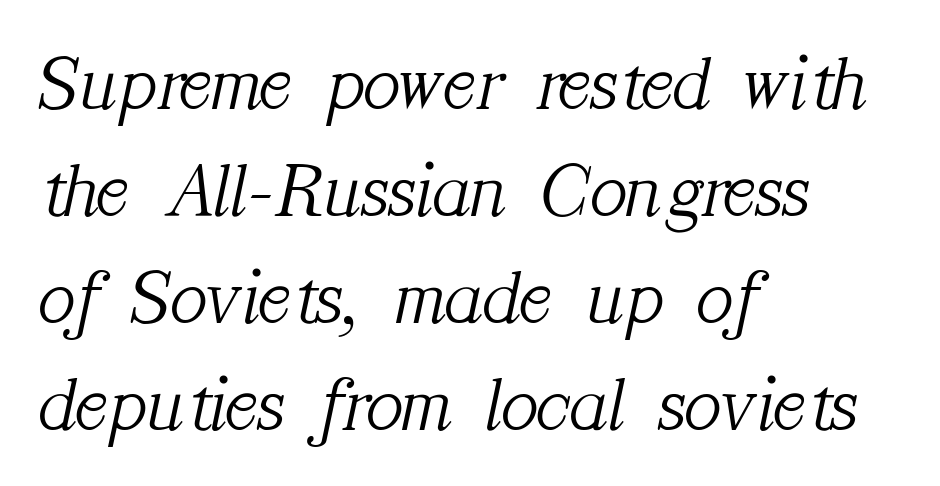
The image shows 78 px light serif type, italic (leaning right); set left-aligned, normal line spacing (1.37x), normal letter spacing, not underlined; medium stroke contrast and a medium x-height.
